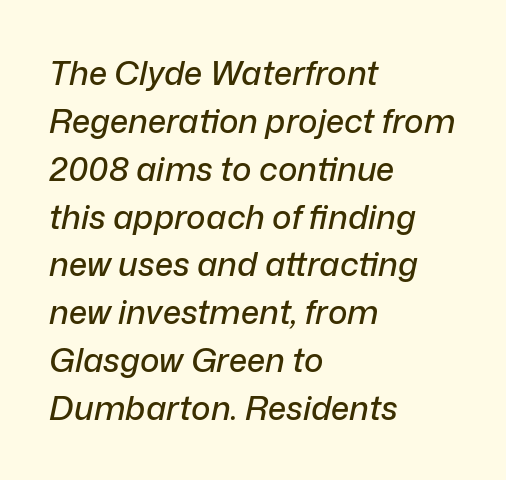
Alignment: flush left. The letters advance in unequal steps, a hallmark of proportional type. The letters sit at their default tracking, neither squeezed nor spread. The space beneath each line is pristine and unruled.
